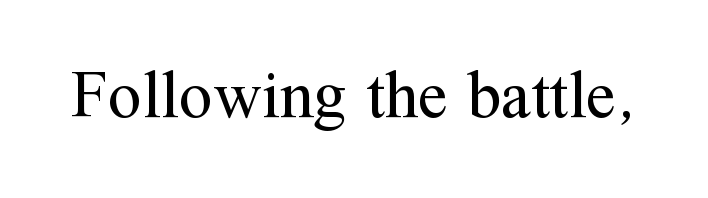
{"serif": "yes", "italic": "no", "bold": "no", "weight": "regular", "width": "normal", "stroke_contrast": "medium", "x_height": "medium", "monospaced": "no", "underline": "no", "letter_spacing": "normal", "letter_spacing_em": 0.0, "glyph_px": 67}
